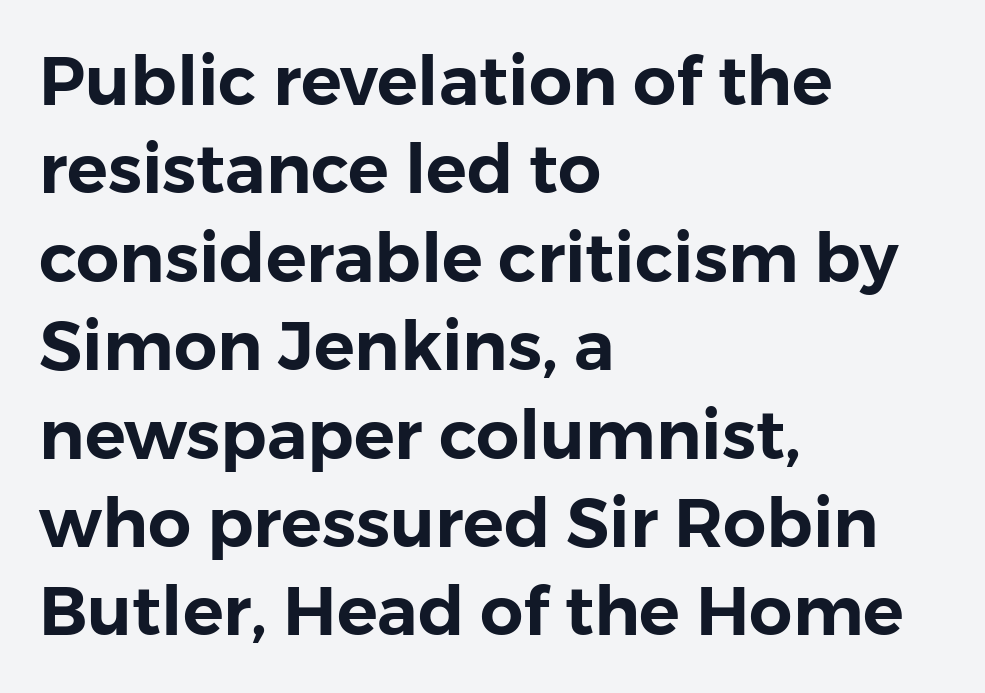
{"serif": "no", "italic": "no", "width": "normal", "stroke_contrast": "low", "x_height": "medium", "monospaced": "no", "underline": "no", "align": "left", "line_spacing": "normal", "line_spacing_ratio": 1.3, "letter_spacing": "normal", "letter_spacing_em": 0.0, "glyph_px": 68}
